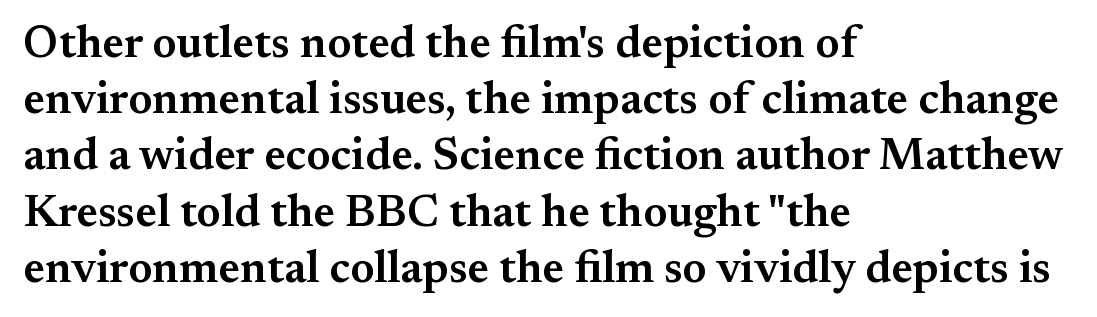
The image shows 45 px semibold serif type, upright; set left-aligned, normal line spacing (1.25x), normal letter spacing, not underlined; medium stroke contrast and a small x-height.
